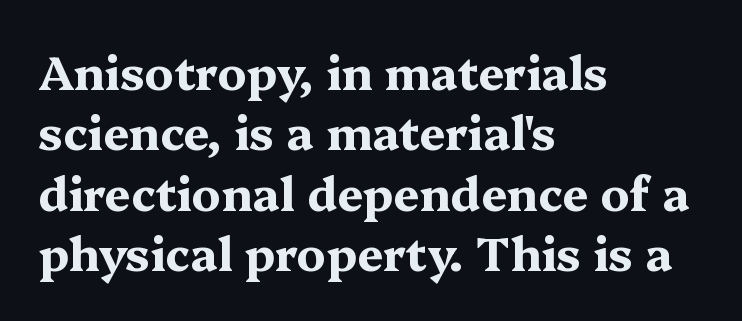
{"serif": "yes", "italic": "no", "bold": "yes", "weight": "bold", "width": "wide", "stroke_contrast": "medium", "x_height": "medium", "monospaced": "no", "underline": "no", "align": "left", "line_spacing": "normal", "line_spacing_ratio": 1.31, "letter_spacing": "normal", "letter_spacing_em": 0.0, "glyph_px": 46}
